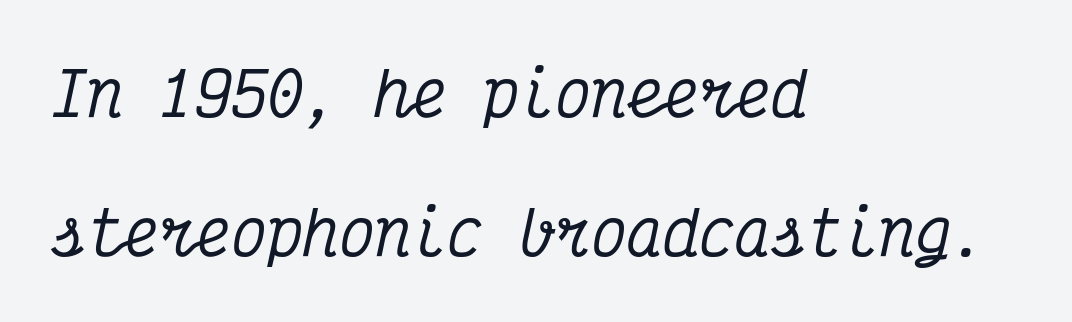
{"serif": "yes", "italic": "yes", "lean": "right", "slant_degrees": 12, "width": "condensed", "stroke_contrast": "medium", "x_height": "medium", "monospaced": "yes", "underline": "no", "align": "left", "line_spacing": "loose", "line_spacing_ratio": 2.31, "letter_spacing": "normal", "letter_spacing_em": 0.0, "glyph_px": 60}
